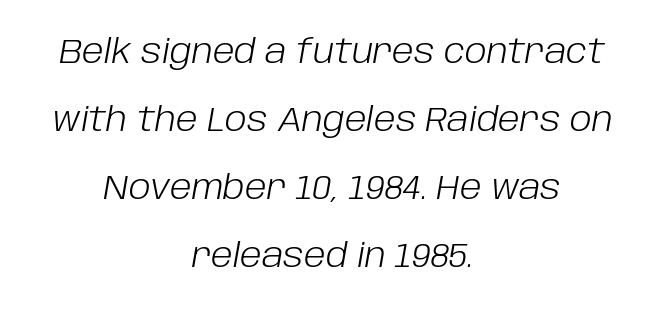
{"italic": "yes", "lean": "right", "slant_degrees": 10, "bold": "no", "weight": "light", "width": "normal", "stroke_contrast": "low", "x_height": "large", "monospaced": "no", "underline": "no", "align": "center", "line_spacing": "loose", "line_spacing_ratio": 2.06, "letter_spacing": "normal", "letter_spacing_em": 0.0, "glyph_px": 33}
